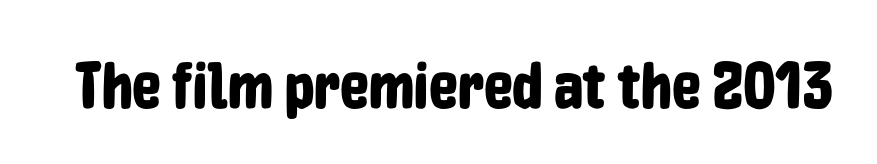
Q: Is the text italic (slanted)? A: No, it is upright.
Q: Is the typeface a serif or a sans-serif typeface? A: Sans-serif.
Q: Is the text underlined? A: No.
Q: Is the spacing between letters normal or unusually wide? A: Normal.
Q: Width (condensed, normal, or wide)? A: Condensed.
Q: Stroke contrast? A: Low.
Q: x-height? A: Medium.
Q: Monospaced? A: No.
